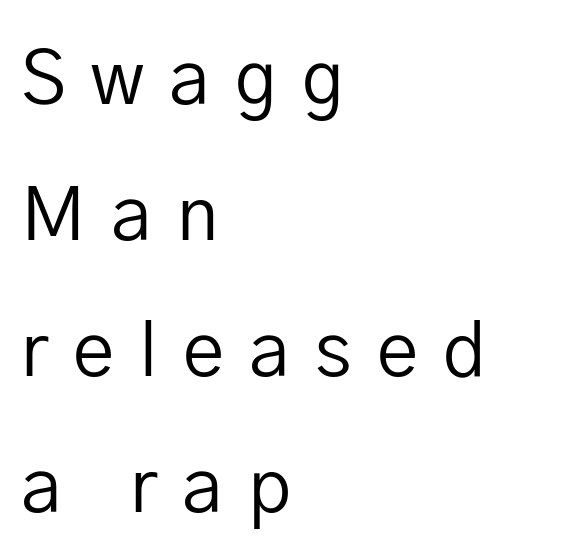
Q: Is the text bold? A: No.
Q: Is the text italic (slanted)? A: No, it is upright.
Q: Is the typeface a serif or a sans-serif typeface? A: Sans-serif.
Q: Is the text underlined? A: No.
Q: How is the paragraph aligned? A: Left-aligned.
Q: Is the spacing between letters normal or unusually wide? A: Unusually wide.
Q: Width (condensed, normal, or wide)? A: Normal.
Q: Stroke contrast? A: Low.
Q: x-height? A: Medium.
Q: Monospaced? A: No.
